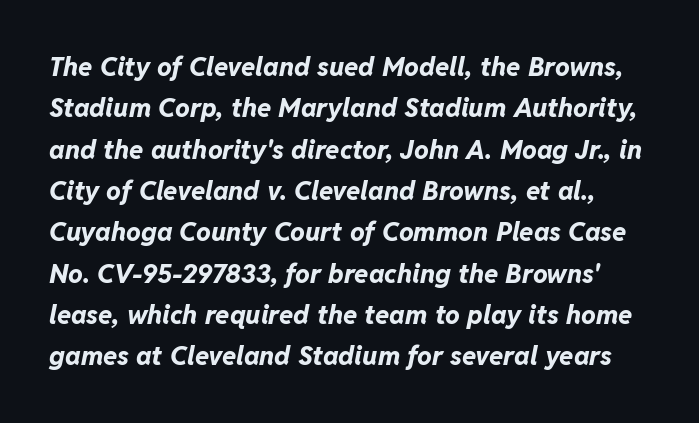
{"italic": "yes", "lean": "right", "slant_degrees": 11, "bold": "yes", "underline": "no", "line_spacing": "normal", "line_spacing_ratio": 1.59, "letter_spacing": "normal", "letter_spacing_em": 0.0, "glyph_px": 26}
